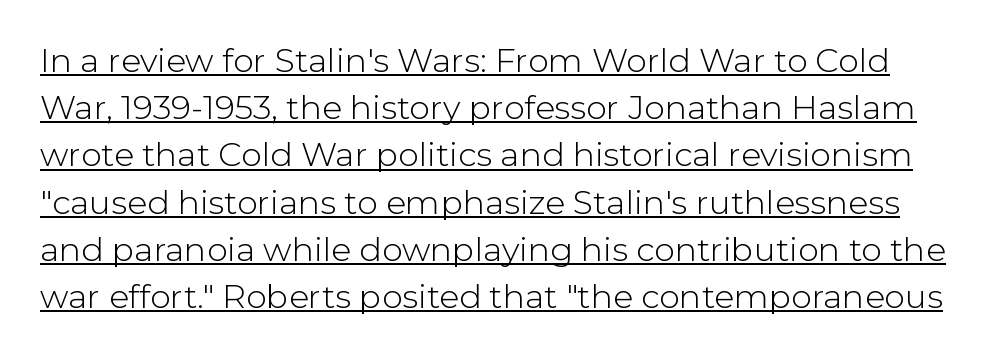
Q: Is the text bold? A: No.
Q: Is the text italic (slanted)? A: No, it is upright.
Q: Is the typeface a serif or a sans-serif typeface? A: Sans-serif.
Q: Is the text underlined? A: Yes.
Q: Is the spacing between letters normal or unusually wide? A: Normal.
Q: Is the spacing between lines tight, normal or loose? A: Normal.
Q: Width (condensed, normal, or wide)? A: Normal.
Q: Stroke contrast? A: Low.
Q: x-height? A: Medium.
Q: Monospaced? A: No.
